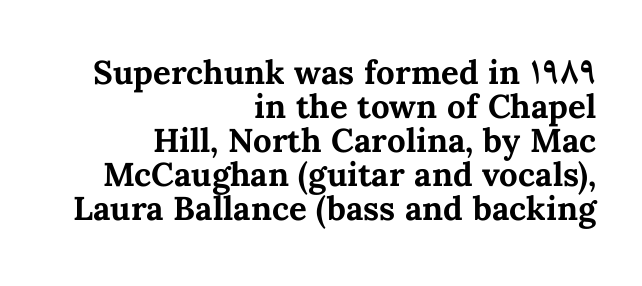
{"italic": "no", "bold": "yes", "weight": "bold", "width": "normal", "stroke_contrast": "medium", "x_height": "medium", "monospaced": "no", "underline": "no", "align": "right", "line_spacing": "tight", "line_spacing_ratio": 1.03, "letter_spacing": "normal", "letter_spacing_em": 0.0, "glyph_px": 33}
